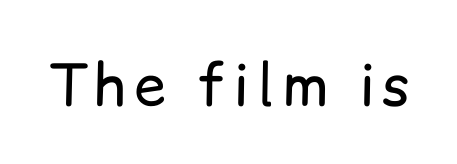
Q: Is the text bold? A: No.
Q: Is the text italic (slanted)? A: No, it is upright.
Q: Is the typeface a serif or a sans-serif typeface? A: Sans-serif.
Q: Is the text underlined? A: No.
Q: Width (condensed, normal, or wide)? A: Normal.
Q: Stroke contrast? A: Low.
Q: x-height? A: Medium.
Q: Monospaced? A: No.
